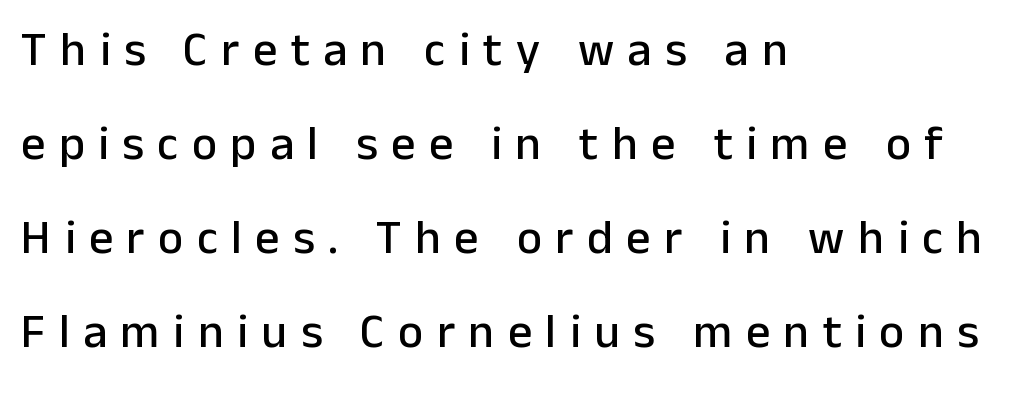
{"serif": "no", "italic": "no", "width": "normal", "stroke_contrast": "low", "x_height": "medium", "monospaced": "no", "underline": "no", "align": "left", "line_spacing": "loose", "line_spacing_ratio": 1.96, "letter_spacing": "wide", "letter_spacing_em": 0.28, "glyph_px": 48}
